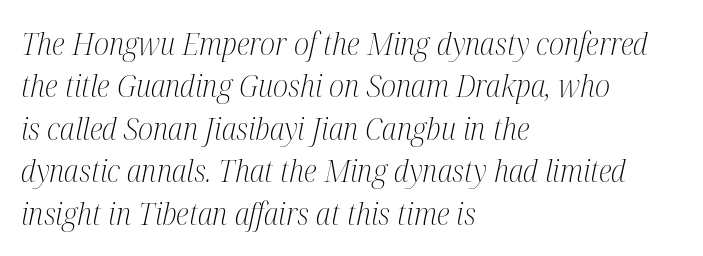
Counters stay open thanks to moderate or lighter strokes. Each letter keeps its own natural width here, so spacing adapts to shape. The letters carry serifs — small finishing strokes at the ends of their stems. Each row of text sits above clean, open space. There's an unmistakable incline to the writing here. Between one letter and the next there's only the usual sliver of space.
